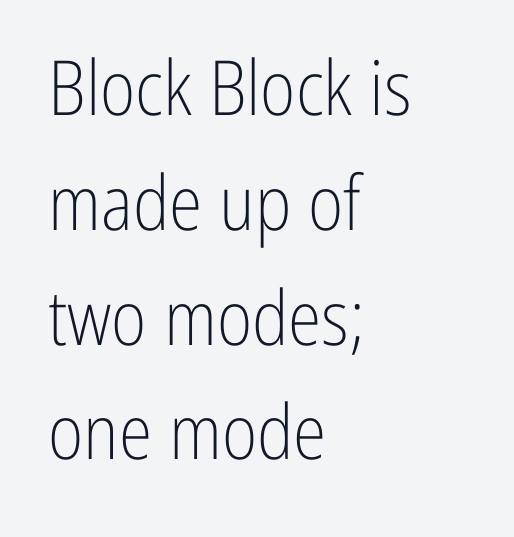
Stem width sits at or under what a default text font uses. Look at the tracking — it's just the regular setting, nothing added. Note the varied advance widths — an 'i' is clearly narrower than an 'm'. Quick note: interline space is typical. The space directly below the letters is spotless. The paragraph shown leans on its left margin.
